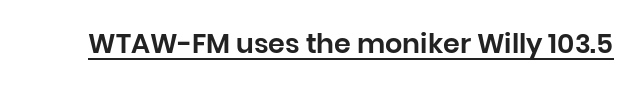
The image shows 27 px text type, upright; set normal letter spacing, underlined.
